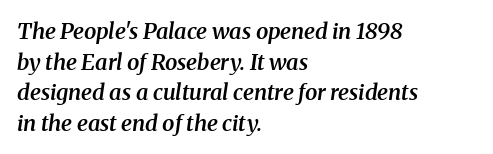
Q: Is the text bold? A: Semi-bold.
Q: Is the text italic (slanted)? A: Yes, it leans right by about 8 degrees.
Q: Is the text underlined? A: No.
Q: How is the paragraph aligned? A: Left-aligned.
Q: Is the spacing between letters normal or unusually wide? A: Normal.
Q: Is the spacing between lines tight, normal or loose? A: Normal.
